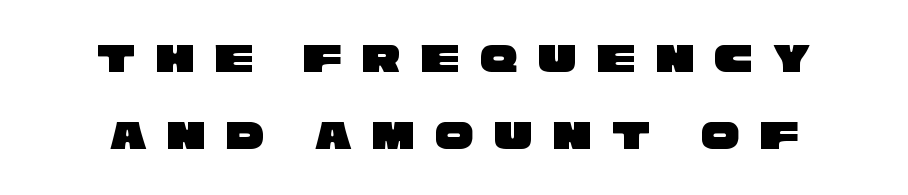
Has an underline been added? It has not. The face used here is proportionally spaced, like ordinary book or web type. Each letter's strokes conclude bluntly, with no projecting serifs. Look at the tracking — it's clearly loosened, letters drifting apart.
